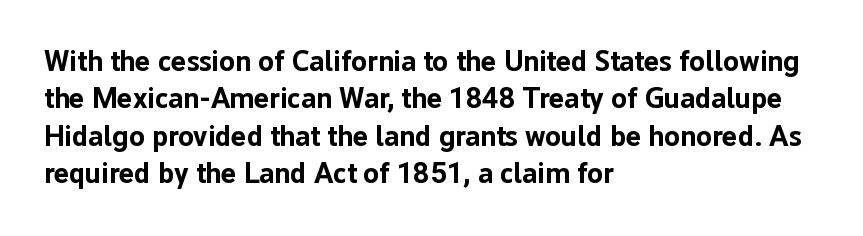
The image shows 29 px bold sans-serif type, upright; set left-aligned, normal line spacing (1.29x), normal letter spacing, not underlined; low stroke contrast and a medium x-height.
